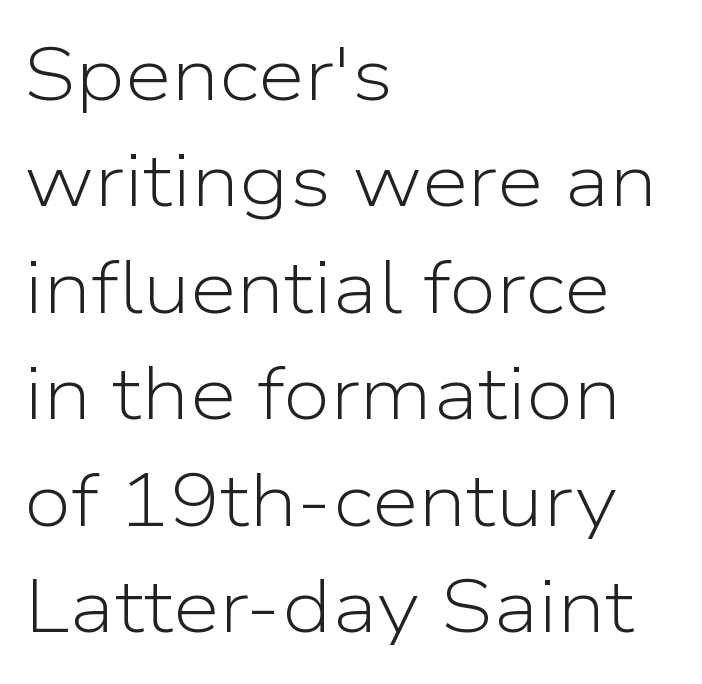
{"serif": "no", "italic": "no", "bold": "no", "weight": "light", "width": "normal", "stroke_contrast": "low", "x_height": "medium", "monospaced": "no", "underline": "no", "align": "left", "line_spacing": "normal", "line_spacing_ratio": 1.42, "letter_spacing": "normal", "letter_spacing_em": 0.0, "glyph_px": 75}
